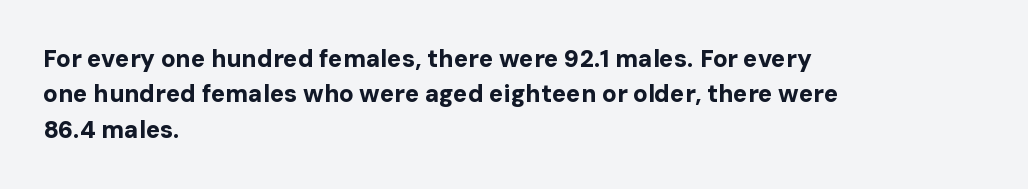
The baseline area is clear. Rendered with straight, roman letterforms. The face used here has the dense, thick strokes of a bold. One-word summary of the alignment: left.
